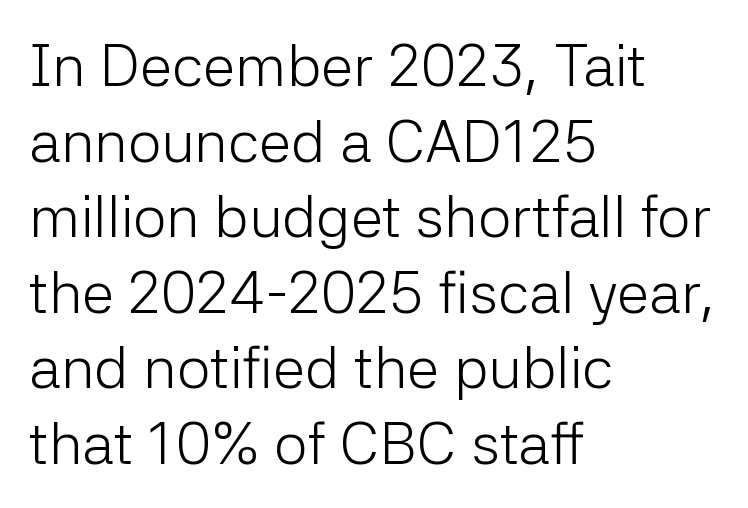
Q: Is the text bold? A: No.
Q: Is the text italic (slanted)? A: No, it is upright.
Q: Is the typeface a serif or a sans-serif typeface? A: Sans-serif.
Q: Is the text underlined? A: No.
Q: How is the paragraph aligned? A: Left-aligned.
Q: Is the spacing between letters normal or unusually wide? A: Normal.
Q: Is the spacing between lines tight, normal or loose? A: Normal.
Q: Width (condensed, normal, or wide)? A: Normal.
Q: Stroke contrast? A: Low.
Q: x-height? A: Medium.
Q: Monospaced? A: No.
